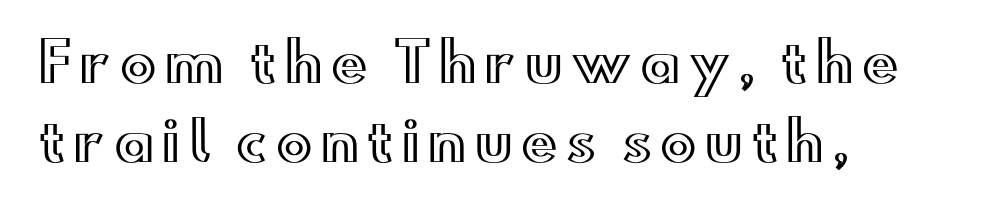
{"italic": "no", "width": "wide", "x_height": "small", "monospaced": "no", "underline": "no", "align": "left", "line_spacing": "normal", "line_spacing_ratio": 1.46, "glyph_px": 54}
